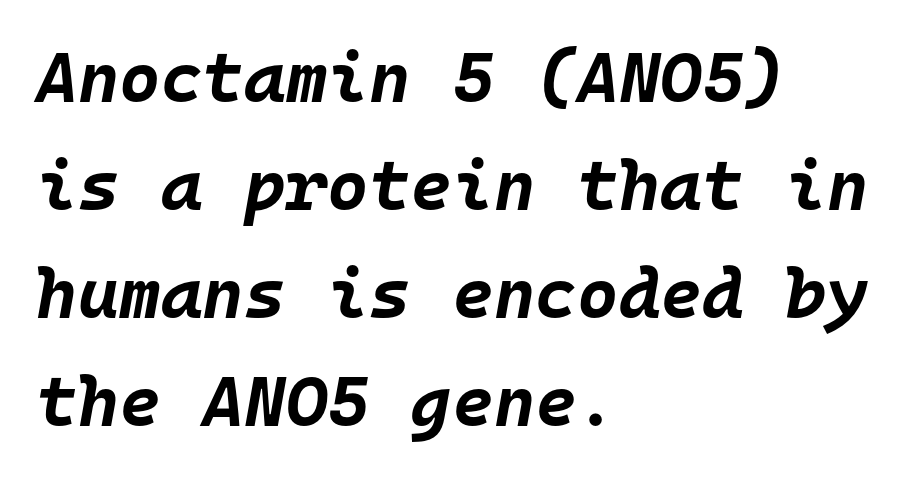
The image shows 71 px bold type, italic (leaning right), monospaced; set left-aligned, normal line spacing (1.52x), normal letter spacing, not underlined; low stroke contrast and a large x-height.
